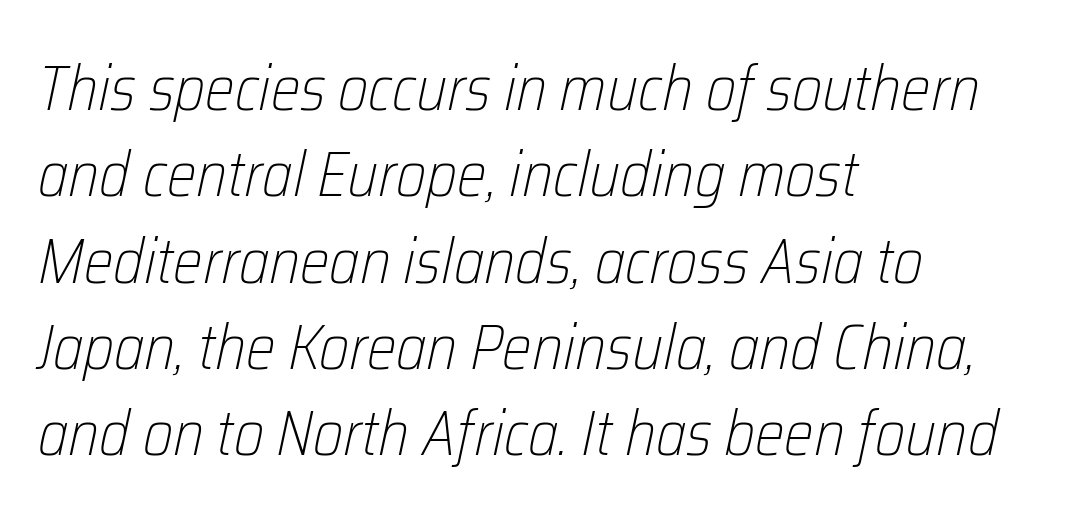
The image shows 63 px light, condensed type, italic (leaning right); set left-aligned, normal line spacing (1.37x), normal letter spacing, not underlined; low stroke contrast and a medium x-height.
